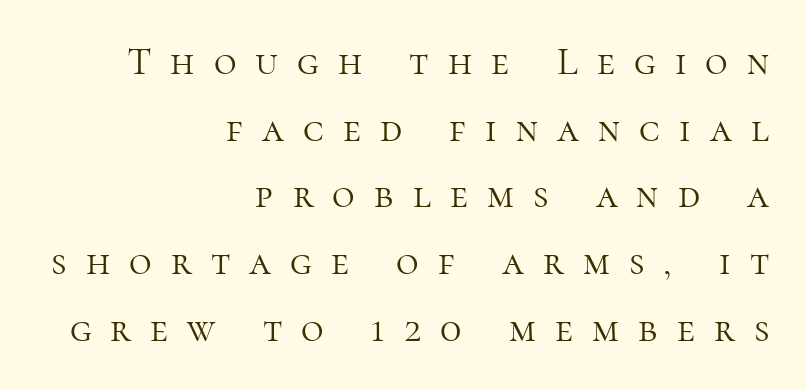
The image shows 39 px light serif type, upright; set right-aligned, line spacing 1.71x, unusually wide letter spacing (+0.49 em), not underlined; high stroke contrast and a medium x-height.
